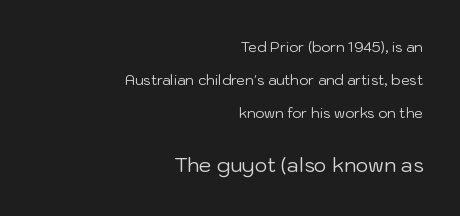
Q: Is the text bold? A: No.
Q: Is the text italic (slanted)? A: No, it is upright.
Q: Is the text underlined? A: No.
Q: How is the paragraph aligned? A: Right-aligned.
Q: Is the spacing between letters normal or unusually wide? A: Normal.
Q: Is the spacing between lines tight, normal or loose? A: Loose.
Q: Which block of text is set in a larger size, the first (top) or the second (bottom)? A: The second (bottom) one.
